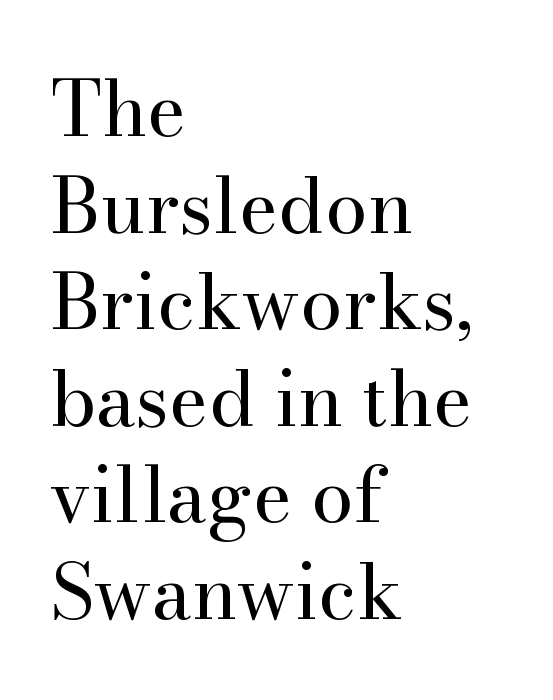
Q: Is the text bold? A: No.
Q: Is the text italic (slanted)? A: No, it is upright.
Q: Is the typeface a serif or a sans-serif typeface? A: Serif.
Q: Is the text underlined? A: No.
Q: How is the paragraph aligned? A: Left-aligned.
Q: Is the spacing between letters normal or unusually wide? A: Normal.
Q: Is the spacing between lines tight, normal or loose? A: Normal.
Q: Width (condensed, normal, or wide)? A: Normal.
Q: Stroke contrast? A: High.
Q: x-height? A: Small.
Q: Monospaced? A: No.
